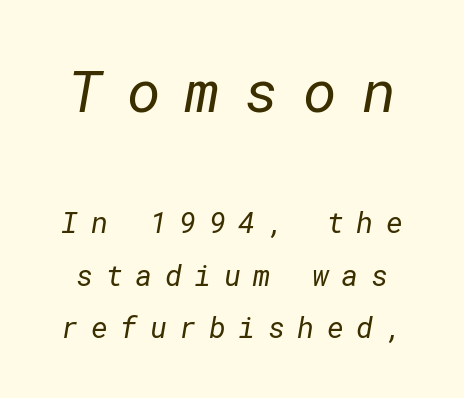
Q: Is the text bold? A: No.
Q: Is the typeface a serif or a sans-serif typeface? A: Sans-serif.
Q: Is the text underlined? A: No.
Q: Is the spacing between letters normal or unusually wide? A: Unusually wide.
Q: Which block of text is set in a larger size, the first (top) or the second (bottom)? A: The first (top) one.
Q: Width (condensed, normal, or wide)? A: Normal.
Q: Stroke contrast? A: Low.
Q: x-height? A: Medium.
